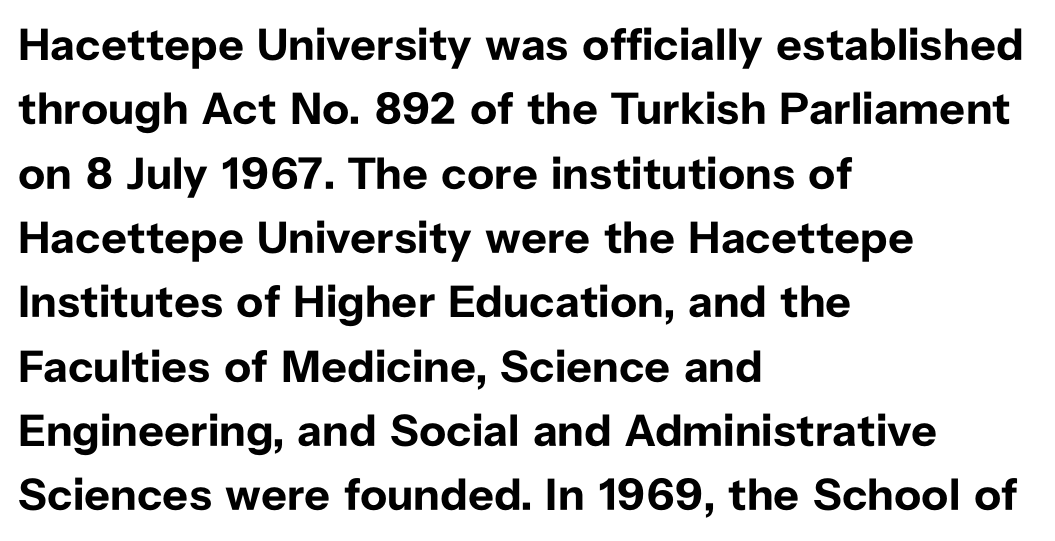
The area under the type is left untouched. What's the leading like? Ordinary, nothing unusual. This is the regular roman posture of the typeface. This sample uses a sans-serif face. Line beginnings align vertically; line endings do not. The face used here is proportionally spaced, like ordinary book or web type.
